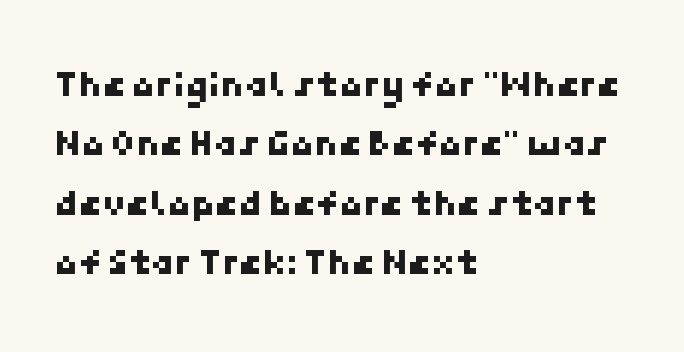
The characters display no serif detailing; their extremities are plain. The type is set solid horizontally, with unmodified tracking. Leading: standard. Any mark beneath the type? The region is blank.
